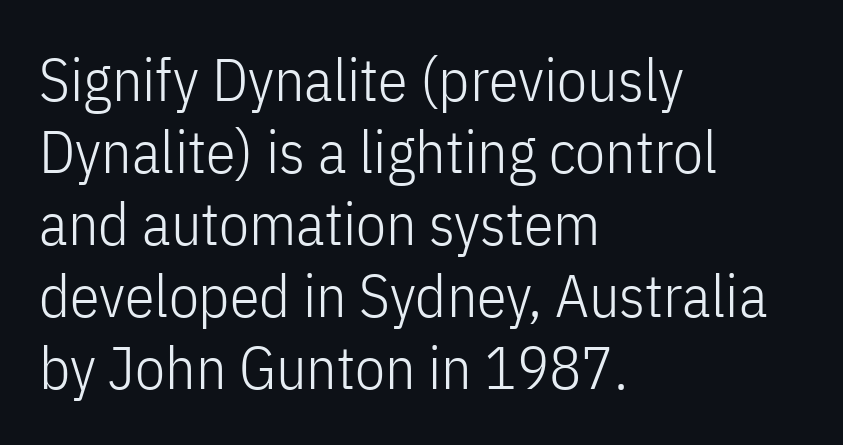
The typeface has the unassuming heft of standard copy or less. The passage shown is not underscored anywhere. Check where the strokes stop: nothing finishes them off — pure sans. A typesetter would call this proportional, since set widths differ per character. Every row of glyphs begins at an identical x-position on the left.
